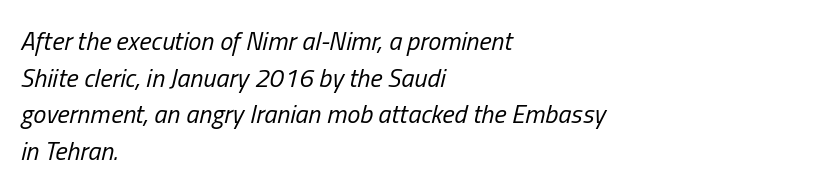
Q: Is the text bold? A: No.
Q: Is the text italic (slanted)? A: Yes, it leans right by about 13 degrees.
Q: Is the text underlined? A: No.
Q: How is the paragraph aligned? A: Left-aligned.
Q: Is the spacing between letters normal or unusually wide? A: Normal.
Q: Is the spacing between lines tight, normal or loose? A: Normal.
